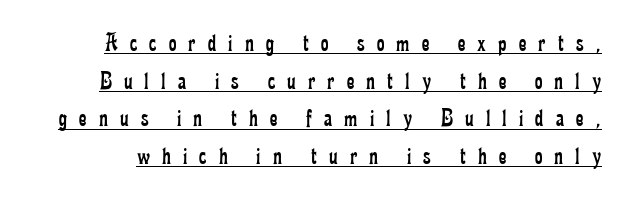
Vertical stems look standard width or narrower in stroke. A typesetter would mark this as roman, not italic. Each word looks stretched out because of the extra space between its letters. These characters rest on top of a visible drawn line. Vertically, the passage feels balanced, rows spaced as you'd expect.
